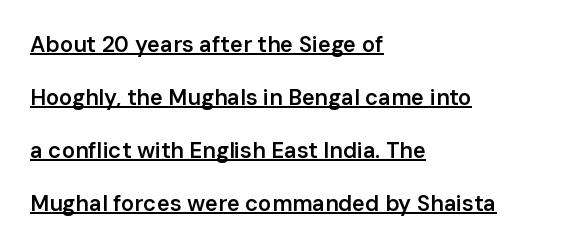
Q: Is the text bold? A: Semi-bold.
Q: Is the text italic (slanted)? A: No, it is upright.
Q: Is the text underlined? A: Yes.
Q: How is the paragraph aligned? A: Left-aligned.
Q: Is the spacing between letters normal or unusually wide? A: Normal.
Q: Is the spacing between lines tight, normal or loose? A: Loose.
